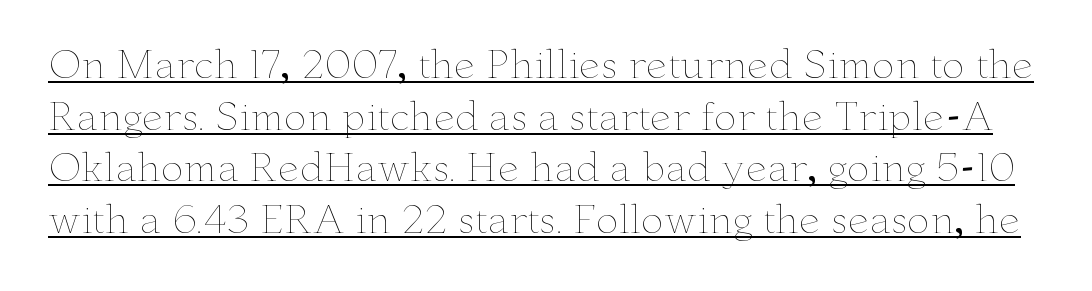
Q: Is the text bold? A: No.
Q: Is the text italic (slanted)? A: No, it is upright.
Q: Is the text underlined? A: Yes.
Q: Is the spacing between letters normal or unusually wide? A: Normal.
Q: Is the spacing between lines tight, normal or loose? A: Normal.
Q: Width (condensed, normal, or wide)? A: Wide.
Q: Stroke contrast? A: Low.
Q: x-height? A: Small.
Q: Monospaced? A: No.
